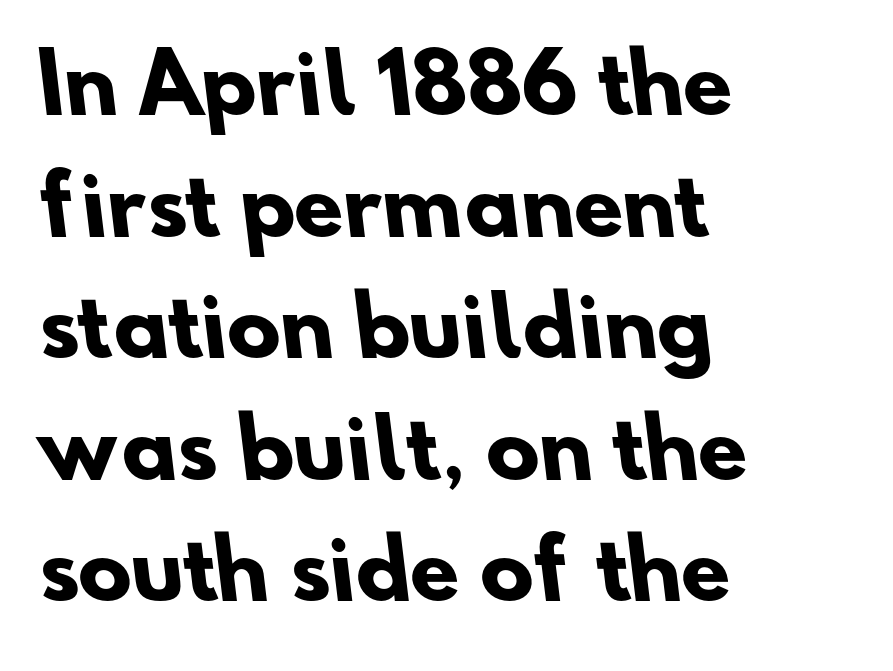
Q: Is the text bold? A: Yes.
Q: Is the typeface a serif or a sans-serif typeface? A: Sans-serif.
Q: Is the text underlined? A: No.
Q: How is the paragraph aligned? A: Left-aligned.
Q: Is the spacing between letters normal or unusually wide? A: Normal.
Q: Is the spacing between lines tight, normal or loose? A: Normal.
Q: Width (condensed, normal, or wide)? A: Normal.
Q: Stroke contrast? A: Low.
Q: x-height? A: Small.
Q: Monospaced? A: No.
